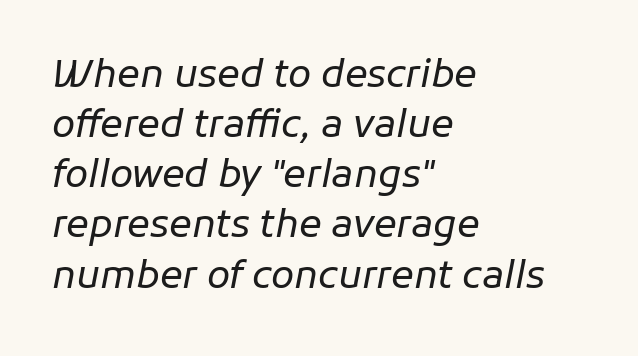
The image shows 38 px regular-weight type, italic (leaning right); set left-aligned, normal line spacing (1.32x), normal letter spacing, not underlined; low stroke contrast and a medium x-height.
